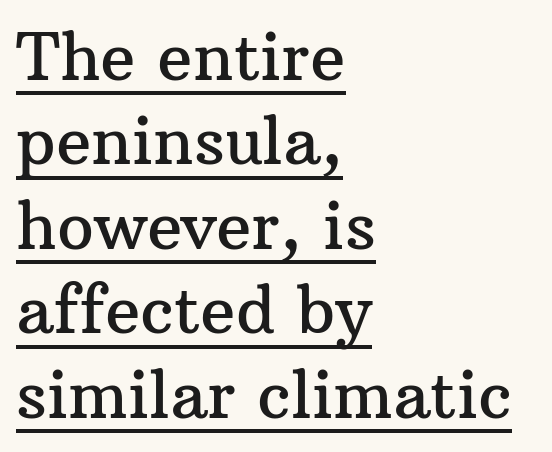
Q: Is the text italic (slanted)? A: No, it is upright.
Q: Is the typeface a serif or a sans-serif typeface? A: Serif.
Q: Is the text underlined? A: Yes.
Q: How is the paragraph aligned? A: Left-aligned.
Q: Is the spacing between letters normal or unusually wide? A: Normal.
Q: Is the spacing between lines tight, normal or loose? A: Normal.
Q: Width (condensed, normal, or wide)? A: Normal.
Q: Stroke contrast? A: Medium.
Q: x-height? A: Medium.
Q: Monospaced? A: No.
